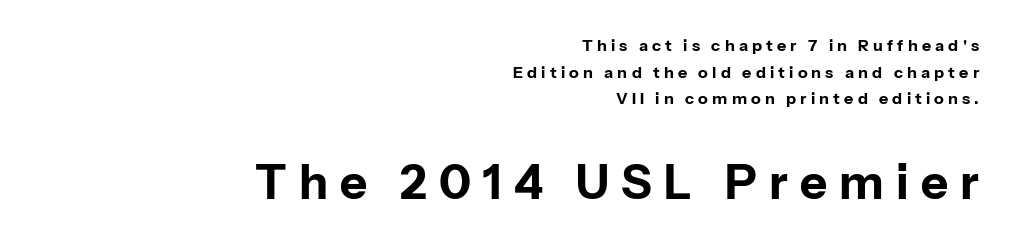
{"serif": "no", "italic": "no", "bold": "yes", "weight": "bold", "width": "normal", "stroke_contrast": "low", "x_height": "medium", "monospaced": "no", "underline": "no", "align": "right", "line_spacing": "normal", "line_spacing_ratio": 1.67, "letter_spacing": "wide", "letter_spacing_em": 0.26, "larger_block": "second", "size_ratio": 2.94, "glyph_px": 47}
